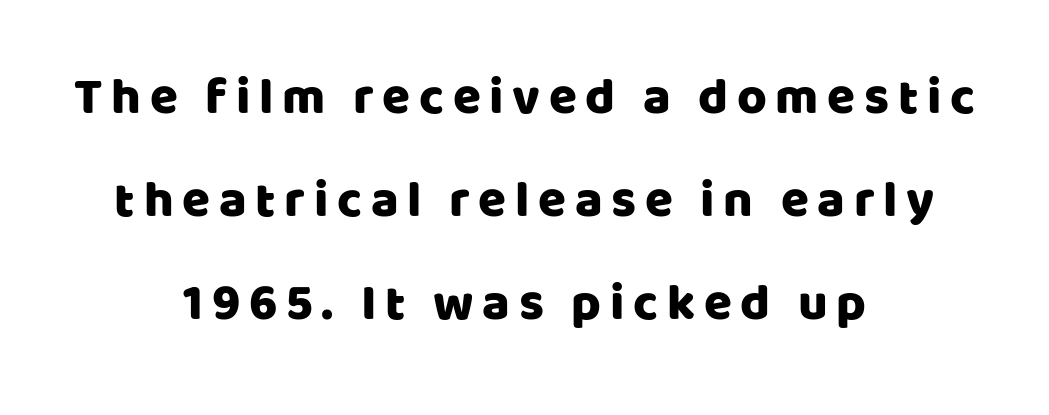
The image shows 51 px sans-serif type, upright; set centered, loose line spacing (2.02x), not underlined; low stroke contrast and a large x-height.
